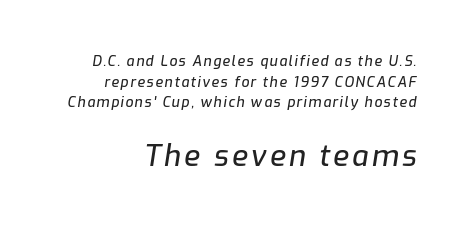
Whoever set this made the second block the dominant, larger element. These lines are rendered in a variable-pitch font. Glance below the letters and you will spot only blank space. Emphasis-style slanted type is in use. Leading matches the norm, producing a regular column.
